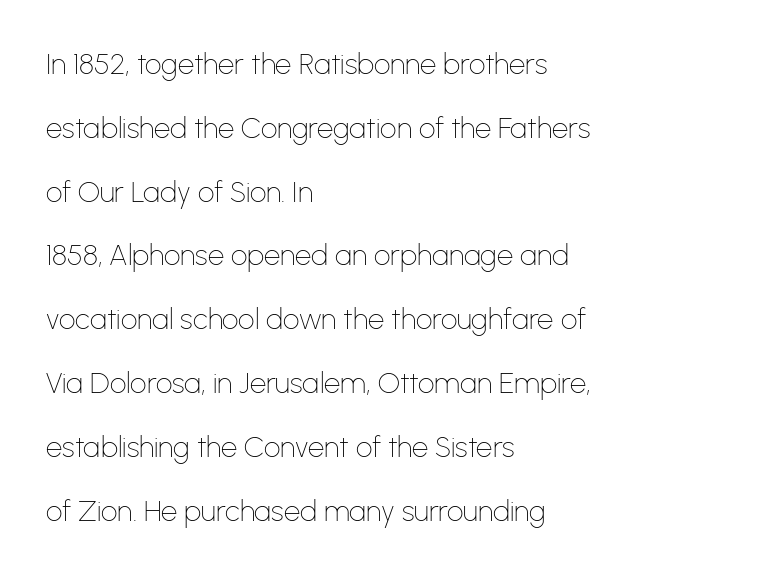
Is this a fixed-width face? No — the glyphs have proportional, varying widths. These lines keep a tight, regular rhythm from letter to letter. The typography opts for an upright posture over an oblique one. Beneath every word, the page is bare. Stems and bowls with no extra thickness — not bold. Interline gaps are noticeably wide in this sample.
